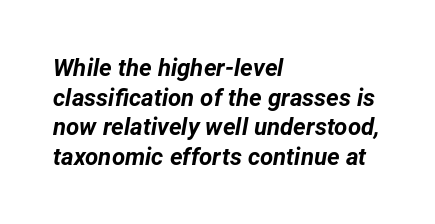
Is the type slanted? Yes — the strokes lean at a clear angle. Has an underline been added? It has not. What weight is shown? A full bold with thick strokes. Characters follow at the spacing the type designer built in.
